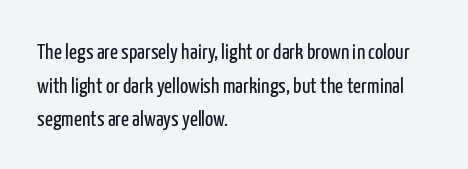
Q: Is the text bold? A: No.
Q: Is the text italic (slanted)? A: No, it is upright.
Q: Is the text underlined? A: No.
Q: How is the paragraph aligned? A: Left-aligned.
Q: Is the spacing between letters normal or unusually wide? A: Normal.
Q: Is the spacing between lines tight, normal or loose? A: Normal.
